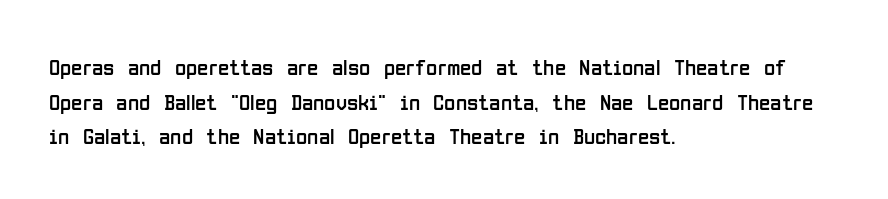
Q: Is the text bold? A: No.
Q: Is the text italic (slanted)? A: No, it is upright.
Q: Is the text underlined? A: No.
Q: How is the paragraph aligned? A: Left-aligned.
Q: Is the spacing between letters normal or unusually wide? A: Normal.
Q: Is the spacing between lines tight, normal or loose? A: Normal.
